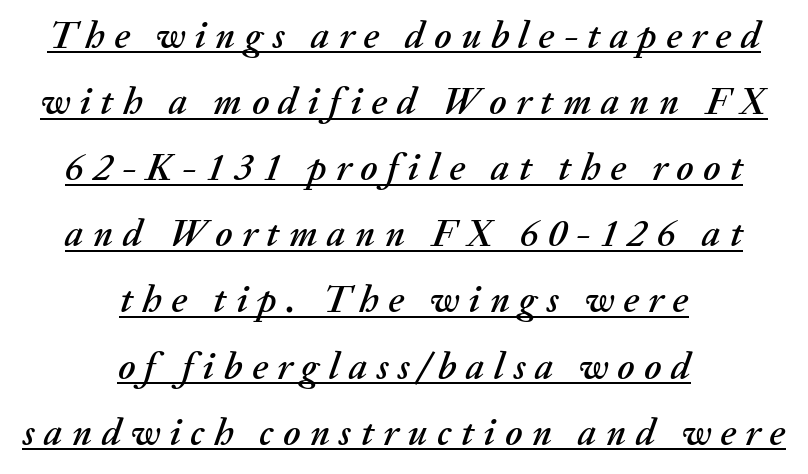
Q: Is the text italic (slanted)? A: Yes, it leans right by about 20 degrees.
Q: Is the text underlined? A: Yes.
Q: How is the paragraph aligned? A: Centered.
Q: Is the spacing between letters normal or unusually wide? A: Unusually wide.
Q: Width (condensed, normal, or wide)? A: Normal.
Q: Stroke contrast? A: Medium.
Q: x-height? A: Medium.
Q: Monospaced? A: No.
